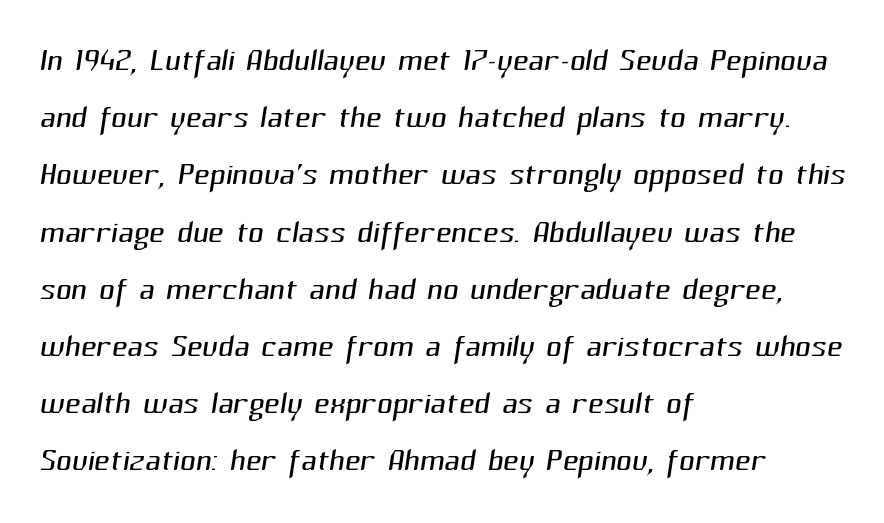
{"serif": "no", "bold": "no", "weight": "light", "width": "normal", "stroke_contrast": "medium", "x_height": "medium", "monospaced": "no", "underline": "no", "align": "left", "line_spacing": "normal", "line_spacing_ratio": 1.33, "letter_spacing": "normal", "letter_spacing_em": 0.0, "glyph_px": 43}
